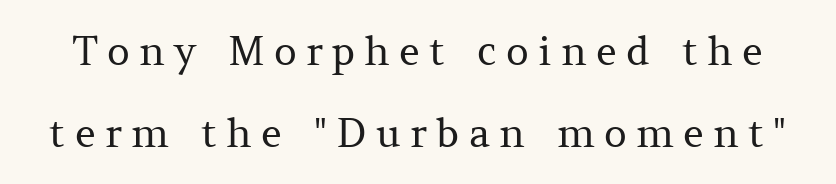
{"serif": "yes", "italic": "no", "bold": "no", "weight": "regular", "width": "normal", "stroke_contrast": "medium", "x_height": "medium", "monospaced": "no", "underline": "no", "line_spacing": "loose", "line_spacing_ratio": 2.06, "letter_spacing": "wide", "letter_spacing_em": 0.23, "glyph_px": 40}
